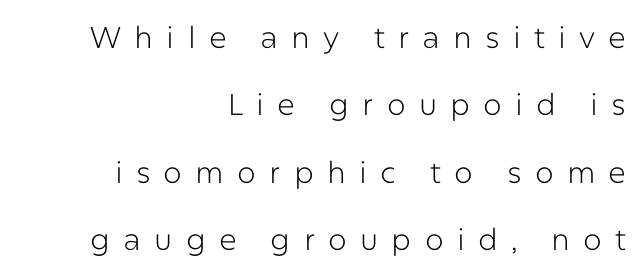
The image shows 30 px light sans-serif type, upright; set right-aligned, loose line spacing (2.25x), unusually wide letter spacing (+0.44 em), not underlined; low stroke contrast and a medium x-height.
